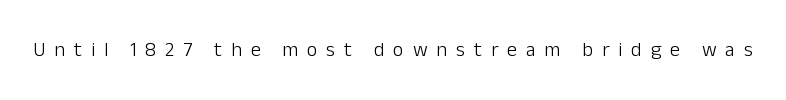
The passage shown is not underscored anywhere. A quiet, ordinary-to-light weight characterises the typeface. Vertical strokes here are truly vertical. The letters are spread apart with noticeably loose tracking.
